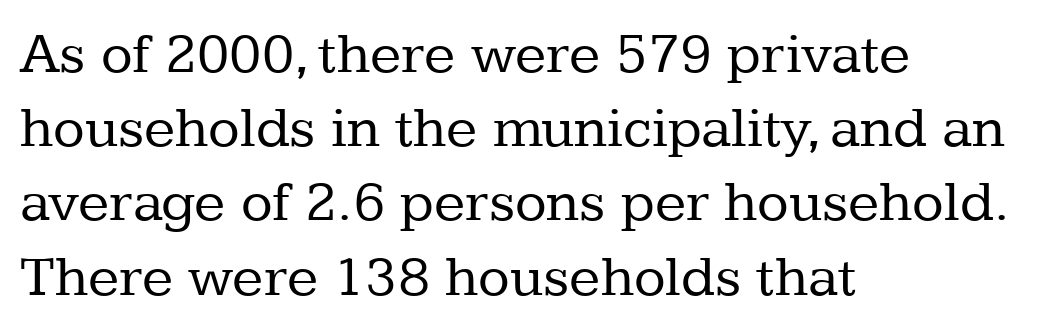
Q: Is the text bold? A: No.
Q: Is the text italic (slanted)? A: No, it is upright.
Q: Is the typeface a serif or a sans-serif typeface? A: Serif.
Q: Is the text underlined? A: No.
Q: How is the paragraph aligned? A: Left-aligned.
Q: Is the spacing between letters normal or unusually wide? A: Normal.
Q: Is the spacing between lines tight, normal or loose? A: Normal.
Q: Width (condensed, normal, or wide)? A: Normal.
Q: Stroke contrast? A: Low.
Q: x-height? A: Medium.
Q: Monospaced? A: No.
